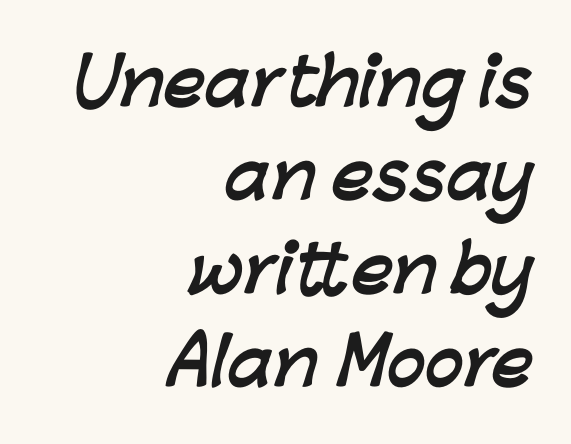
The glyphs in this specimen are sans serif. Strokes here are thick enough to call this a true bold. Alignment: flush right. Is this a fixed-width face? No — the glyphs have proportional, varying widths. Letters rest on an invisible, unmarked baseline.
